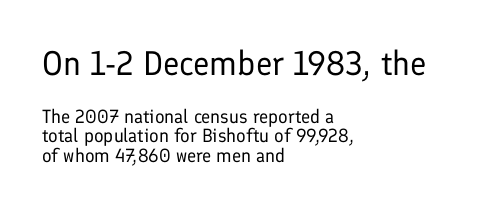
Q: Is the text bold? A: No.
Q: Is the text italic (slanted)? A: No, it is upright.
Q: Is the typeface a serif or a sans-serif typeface? A: Sans-serif.
Q: Is the text underlined? A: No.
Q: How is the paragraph aligned? A: Left-aligned.
Q: Is the spacing between letters normal or unusually wide? A: Normal.
Q: Is the spacing between lines tight, normal or loose? A: Tight.
Q: Which block of text is set in a larger size, the first (top) or the second (bottom)? A: The first (top) one.
Q: Width (condensed, normal, or wide)? A: Normal.
Q: Stroke contrast? A: Low.
Q: x-height? A: Medium.
Q: Monospaced? A: No.
